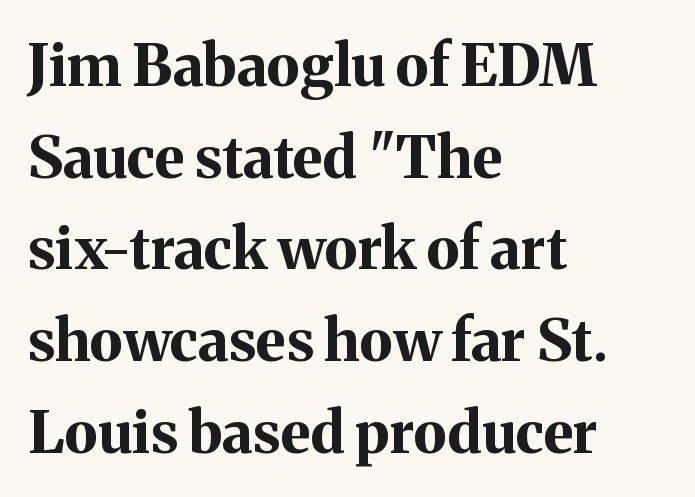
The image shows 58 px bold serif type, upright; set left-aligned, normal line spacing (1.58x), normal letter spacing, not underlined; medium stroke contrast and a medium x-height.
